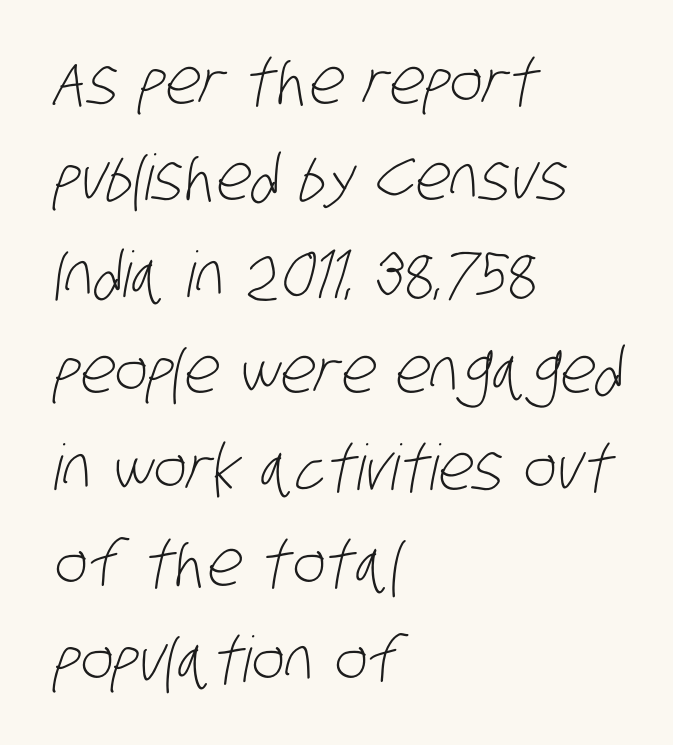
Note the varied advance widths — an 'i' is clearly narrower than an 'm'. Serif or sans? Sans — the stroke terminals are bare. Typeset ragged right — the left edge is the straight one. Summary of weight: not heavy and not bold. Unmarked baselines from the first word to the last.
